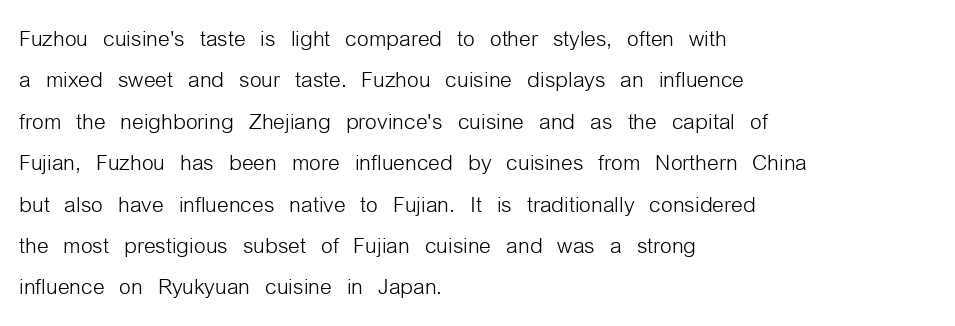
Font category for this specimen: sans-serif. Visually the block forms a straight wall on the left and a jagged coastline on the right. Does the leading feel generous? No, just average. Weight: regular or lighter.
